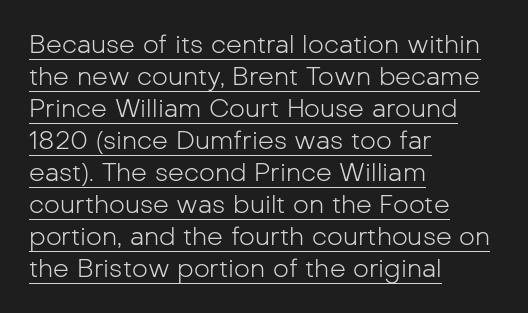
The image shows 25 px text type, upright; set left-aligned, normal line spacing (1.28x), normal letter spacing, underlined.
